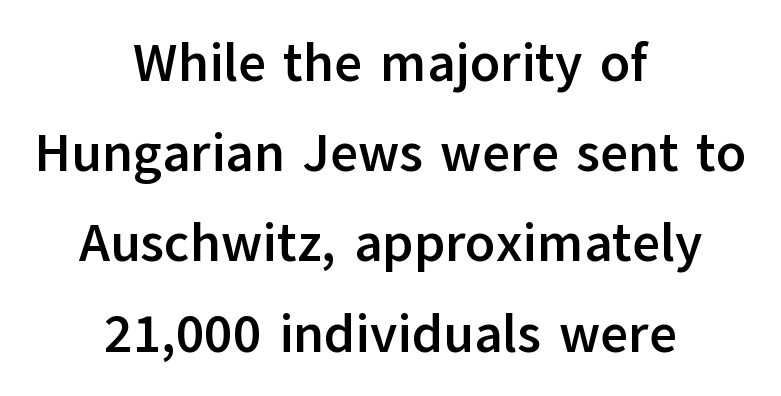
{"serif": "no", "italic": "no", "bold": "yes", "weight": "semibold", "width": "normal", "stroke_contrast": "low", "x_height": "medium", "monospaced": "no", "underline": "no", "align": "center", "line_spacing": "normal", "line_spacing_ratio": 1.67, "letter_spacing": "normal", "letter_spacing_em": 0.0, "glyph_px": 54}
